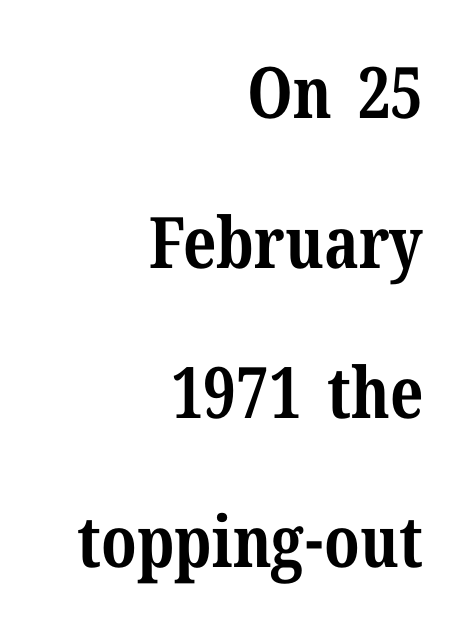
Q: Is the text bold? A: Yes.
Q: Is the text italic (slanted)? A: No, it is upright.
Q: Is the typeface a serif or a sans-serif typeface? A: Serif.
Q: Is the text underlined? A: No.
Q: How is the paragraph aligned? A: Right-aligned.
Q: Is the spacing between letters normal or unusually wide? A: Normal.
Q: Is the spacing between lines tight, normal or loose? A: Loose.
Q: Width (condensed, normal, or wide)? A: Normal.
Q: Stroke contrast? A: Medium.
Q: x-height? A: Medium.
Q: Monospaced? A: No.
